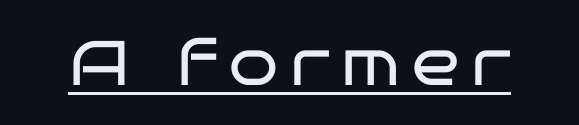
{"serif": "no", "italic": "no", "bold": "no", "weight": "regular", "width": "wide", "stroke_contrast": "low", "x_height": "large", "monospaced": "no", "underline": "yes", "glyph_px": 63}
